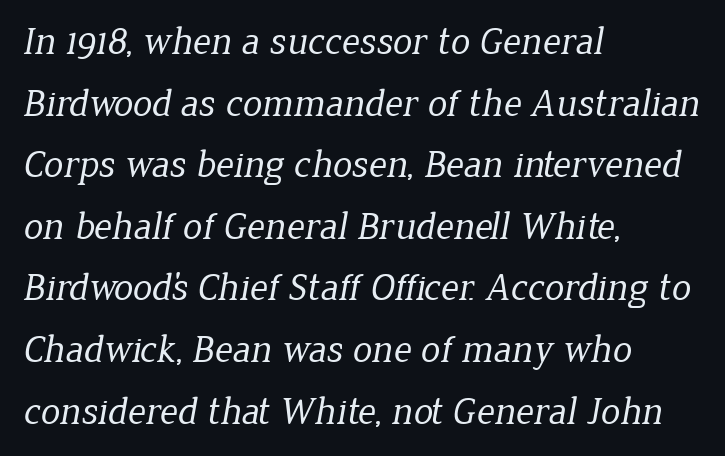
Weight: in the light-to-regular range. I'd call this a serif setting — the letters wear small feet. Rows of type keep a routine distance in the vertical direction. Which margin do the lines hug? The left one — the right edge is uneven. Lines of text with bare space underneath.
